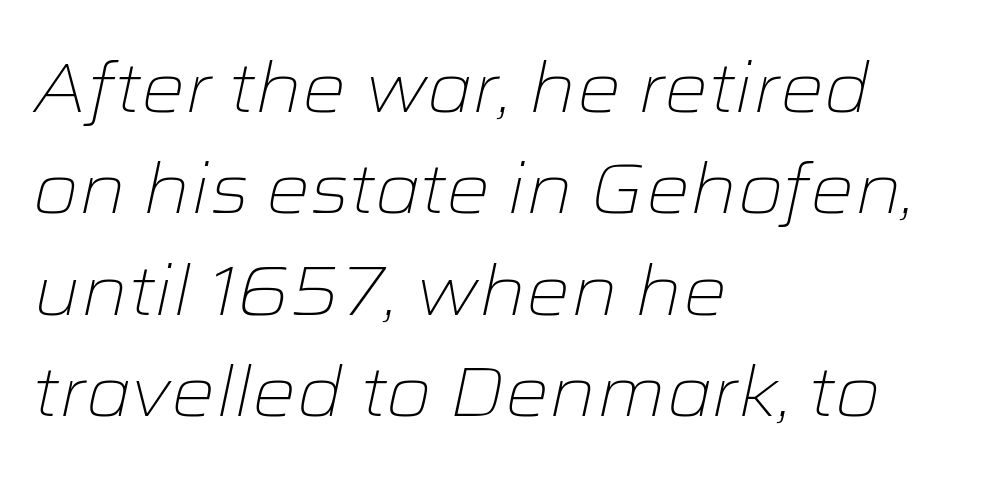
{"italic": "yes", "lean": "right", "slant_degrees": 12, "bold": "no", "weight": "light", "width": "wide", "stroke_contrast": "low", "x_height": "medium", "monospaced": "no", "underline": "no", "align": "left", "line_spacing": "normal", "line_spacing_ratio": 1.47, "letter_spacing": "normal", "letter_spacing_em": 0.0, "glyph_px": 69}
